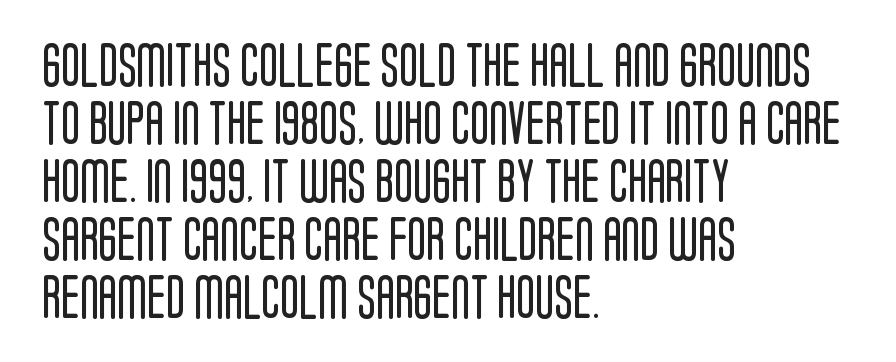
{"serif": "no", "italic": "no", "bold": "no", "weight": "regular", "width": "condensed", "stroke_contrast": "low", "x_height": "large", "monospaced": "no", "underline": "no", "align": "left", "line_spacing": "normal", "line_spacing_ratio": 1.32, "letter_spacing": "normal", "letter_spacing_em": 0.0, "glyph_px": 44}
